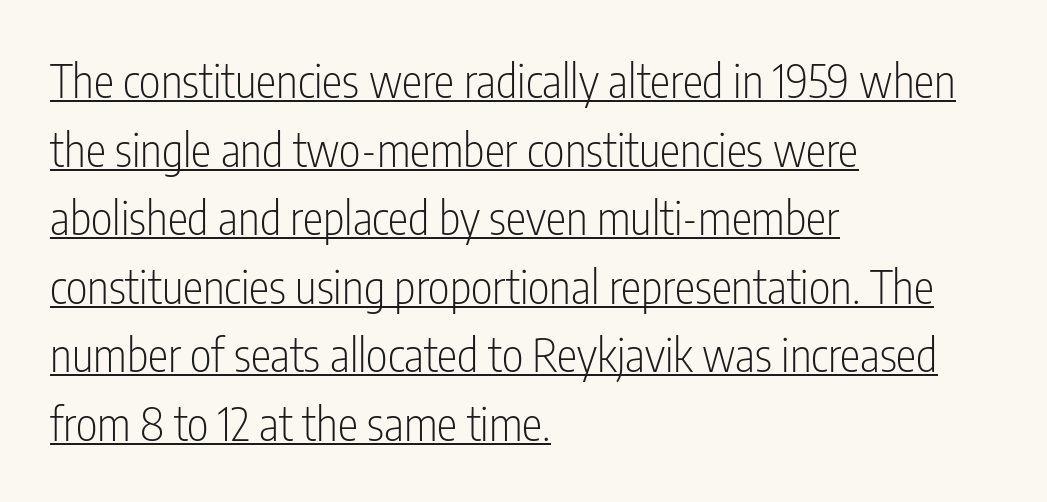
{"serif": "no", "italic": "no", "bold": "no", "weight": "light", "width": "condensed", "stroke_contrast": "low", "x_height": "medium", "monospaced": "no", "underline": "yes", "align": "left", "line_spacing": "normal", "line_spacing_ratio": 1.49, "letter_spacing": "normal", "letter_spacing_em": 0.0, "glyph_px": 46}
